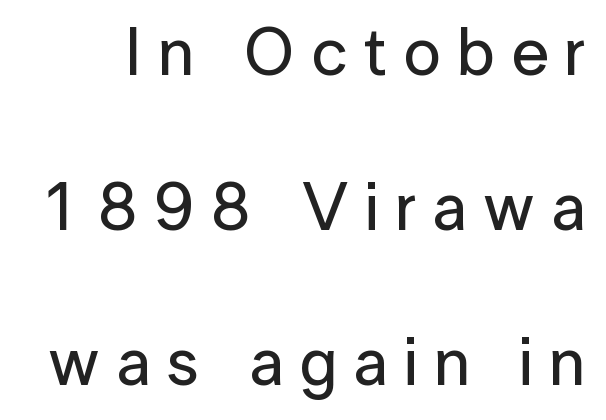
This sample has the flowing, uneven cadence of proportional lettering. The line texture is sparse and dotted thanks to wide tracking. The space between consecutive lines is lavish. This is roman type, the default non-slanted kind. Unlike a traditional serif, this face leaves its strokes unadorned.
